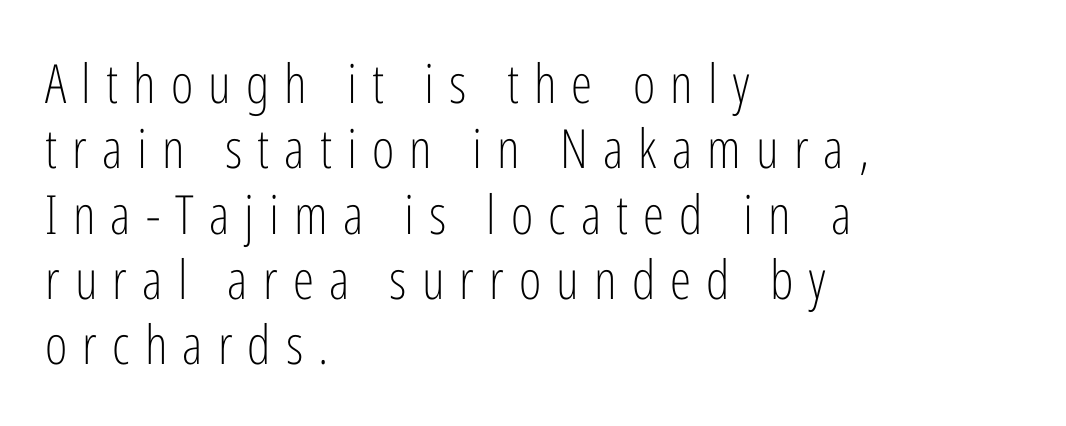
Q: Is the text bold? A: No.
Q: Is the text italic (slanted)? A: No, it is upright.
Q: Is the typeface a serif or a sans-serif typeface? A: Sans-serif.
Q: Is the text underlined? A: No.
Q: How is the paragraph aligned? A: Left-aligned.
Q: Is the spacing between letters normal or unusually wide? A: Unusually wide.
Q: Width (condensed, normal, or wide)? A: Condensed.
Q: Stroke contrast? A: Low.
Q: x-height? A: Medium.
Q: Monospaced? A: No.
